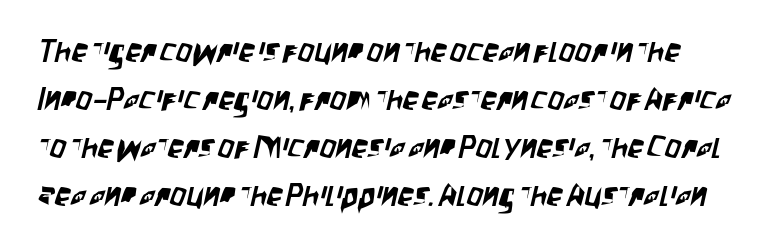
Q: Is the typeface a serif or a sans-serif typeface? A: Sans-serif.
Q: Is the text underlined? A: No.
Q: Is the spacing between letters normal or unusually wide? A: Normal.
Q: Is the spacing between lines tight, normal or loose? A: Normal.
Q: Width (condensed, normal, or wide)? A: Condensed.
Q: Stroke contrast? A: Low.
Q: x-height? A: Large.
Q: Monospaced? A: No.
